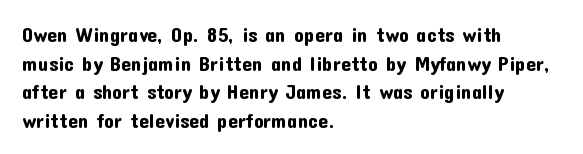
Every character sits straight up, as roman type does. The glyphs are unaccompanied by any horizontal stroke below them. Normally led — the rows are evenly, conventionally spaced. If you drew a ruler down the left edge, every line would touch it. The type is set solid horizontally, with unmodified tracking.
